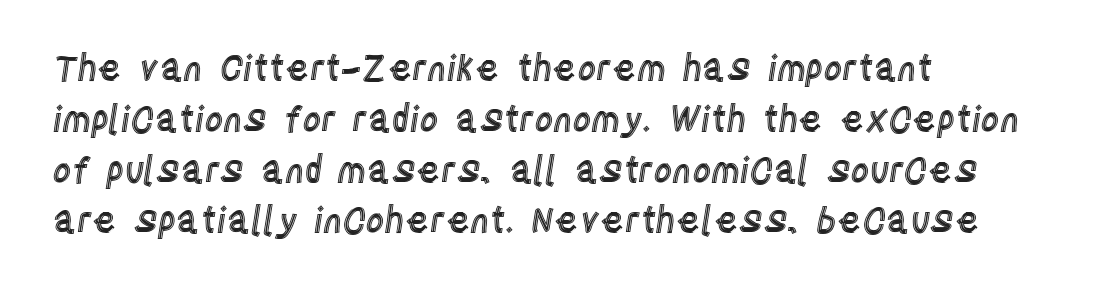
Q: Is the text italic (slanted)? A: Yes.
Q: Is the text underlined? A: No.
Q: How is the paragraph aligned? A: Left-aligned.
Q: Is the spacing between letters normal or unusually wide? A: Normal.
Q: Is the spacing between lines tight, normal or loose? A: Normal.
Q: Width (condensed, normal, or wide)? A: Condensed.
Q: x-height? A: Large.
Q: Monospaced? A: No.
